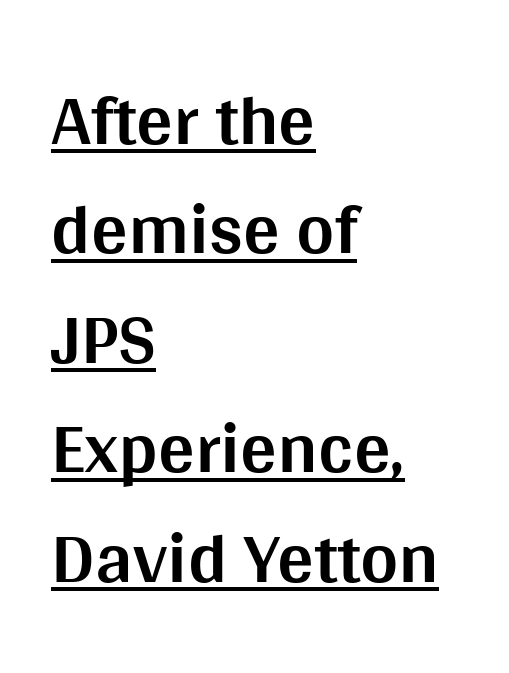
Q: Is the text bold? A: Yes.
Q: Is the text italic (slanted)? A: No, it is upright.
Q: Is the typeface a serif or a sans-serif typeface? A: Sans-serif.
Q: Is the text underlined? A: Yes.
Q: How is the paragraph aligned? A: Left-aligned.
Q: Is the spacing between letters normal or unusually wide? A: Normal.
Q: Is the spacing between lines tight, normal or loose? A: Normal.
Q: Width (condensed, normal, or wide)? A: Normal.
Q: Stroke contrast? A: Medium.
Q: x-height? A: Large.
Q: Monospaced? A: No.
